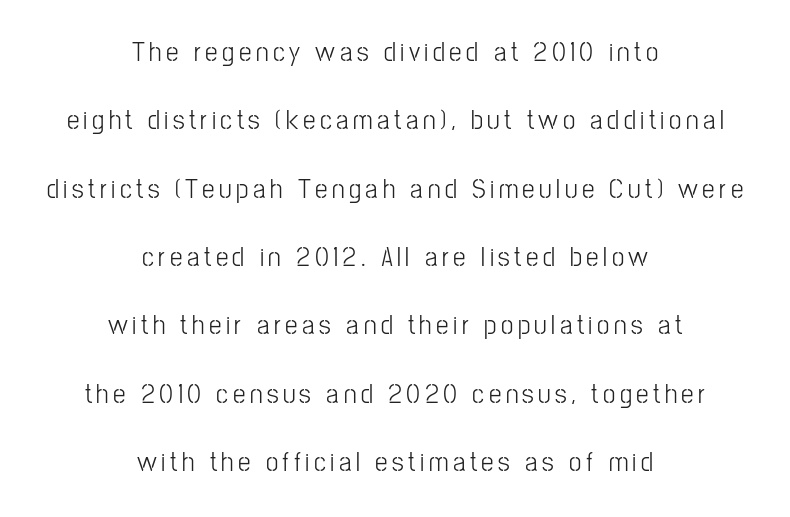
The image shows 28 px condensed sans-serif type, upright; set centered, loose line spacing (2.44x), not underlined; low stroke contrast and a medium x-height.
